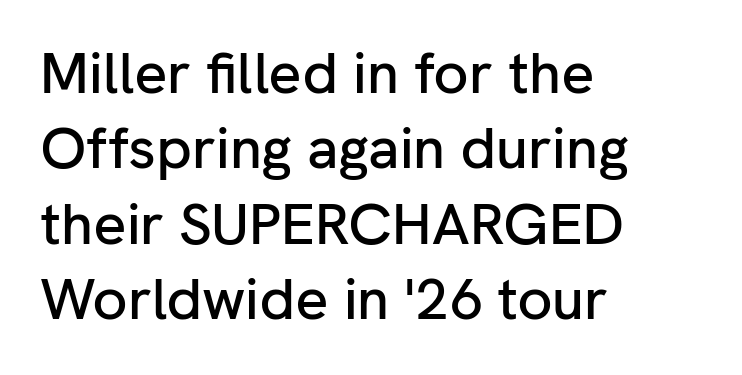
The image shows 58 px sans-serif type, upright; set left-aligned, normal line spacing (1.3x), normal letter spacing, not underlined; low stroke contrast and a medium x-height.
